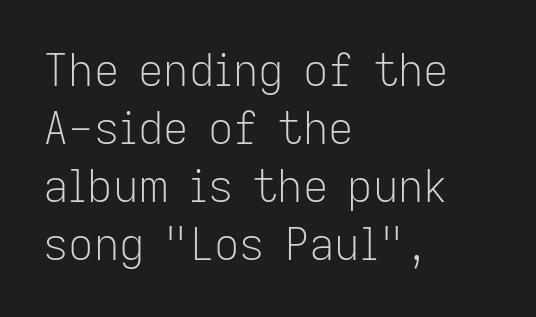
Proportional: the letters do not fall into vertical columns. The leading is moderate, giving the passage an even texture. Is the stroke heavy? The answer is a plain regular-or-lighter. The type is set solid horizontally, with unmodified tracking. Type without underlining.
